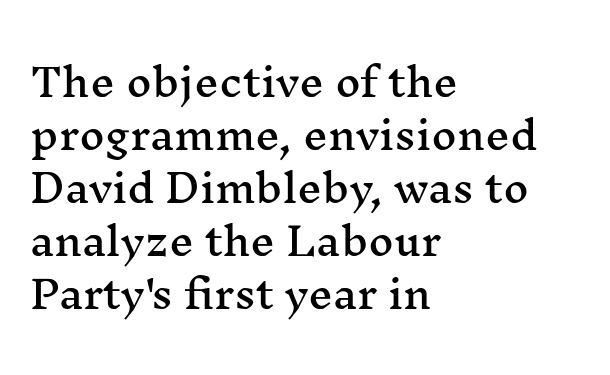
Q: Is the text italic (slanted)? A: No, it is upright.
Q: Is the typeface a serif or a sans-serif typeface? A: Serif.
Q: Is the text underlined? A: No.
Q: How is the paragraph aligned? A: Left-aligned.
Q: Is the spacing between letters normal or unusually wide? A: Normal.
Q: Is the spacing between lines tight, normal or loose? A: Normal.
Q: Width (condensed, normal, or wide)? A: Wide.
Q: Stroke contrast? A: Medium.
Q: x-height? A: Medium.
Q: Monospaced? A: No.
